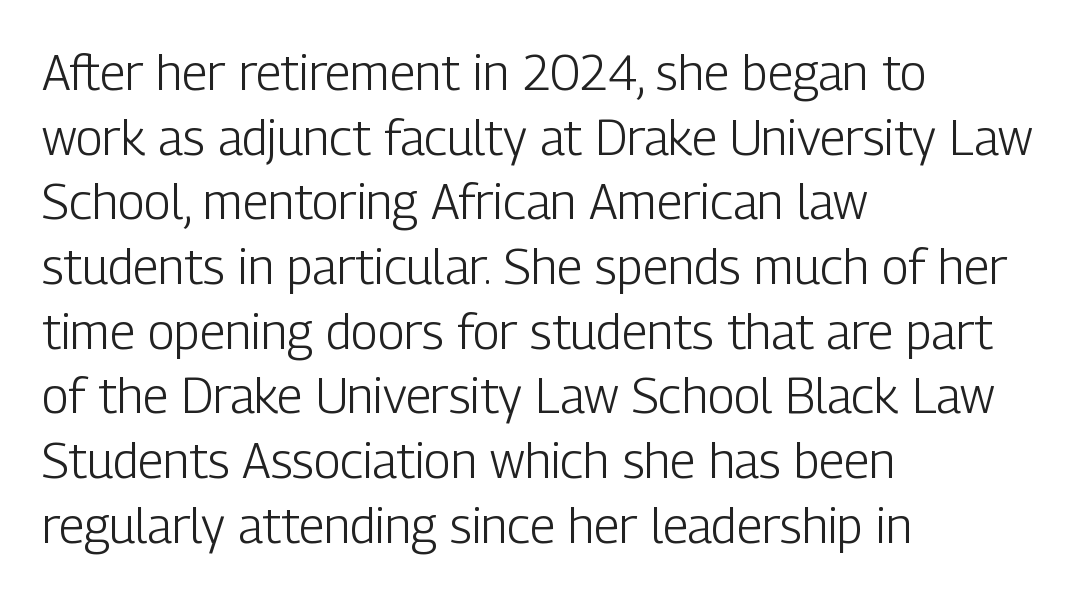
{"serif": "no", "italic": "no", "bold": "no", "weight": "light", "width": "condensed", "stroke_contrast": "low", "x_height": "medium", "monospaced": "no", "underline": "no", "align": "left", "line_spacing": "normal", "line_spacing_ratio": 1.32, "letter_spacing": "normal", "letter_spacing_em": 0.0, "glyph_px": 49}
